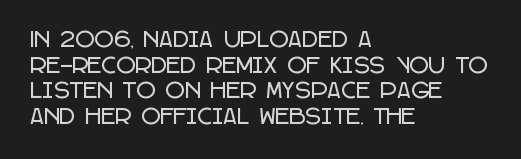
Q: Is the text italic (slanted)? A: No, it is upright.
Q: Is the text underlined? A: No.
Q: How is the paragraph aligned? A: Left-aligned.
Q: Is the spacing between letters normal or unusually wide? A: Normal.
